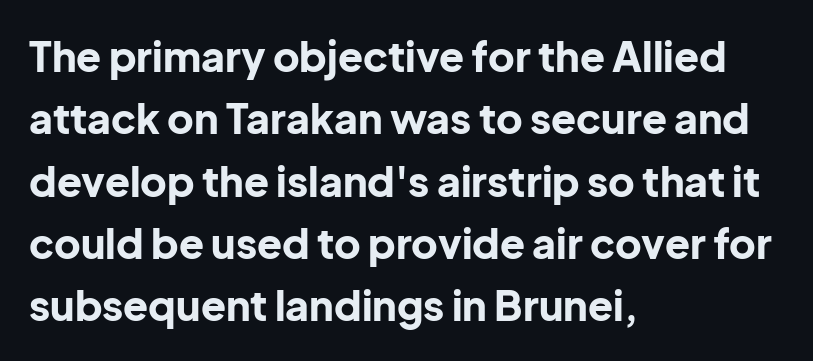
{"serif": "no", "italic": "no", "bold": "yes", "weight": "bold", "width": "normal", "stroke_contrast": "low", "x_height": "medium", "monospaced": "no", "underline": "no", "align": "left", "line_spacing": "normal", "line_spacing_ratio": 1.52, "letter_spacing": "normal", "letter_spacing_em": 0.0, "glyph_px": 41}
